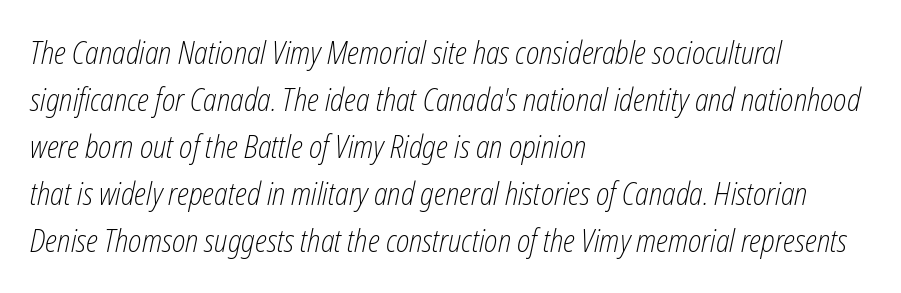
Italic: yes, the glyphs are oblique. Compared with typical paragraphs, the rows here are spaced about the same. A clean baseline with only descenders dipping below it. Is this a heavy cut? Hardly; it is regular or lighter. Visually the block forms a straight wall on the left and a jagged coastline on the right. The letters advance in unequal steps, a hallmark of proportional type.
